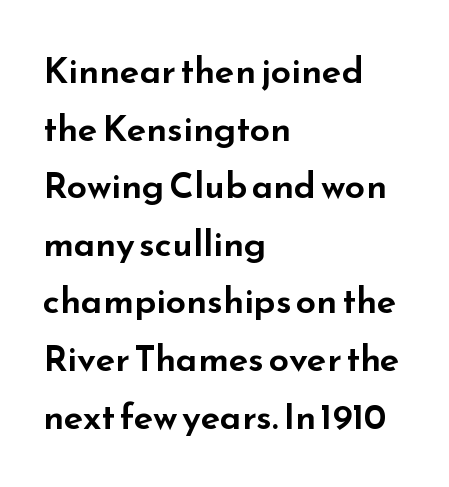
{"serif": "no", "italic": "no", "width": "wide", "stroke_contrast": "low", "x_height": "small", "monospaced": "no", "underline": "no", "align": "left", "line_spacing": "normal", "line_spacing_ratio": 1.6, "letter_spacing": "normal", "letter_spacing_em": 0.0, "glyph_px": 36}
